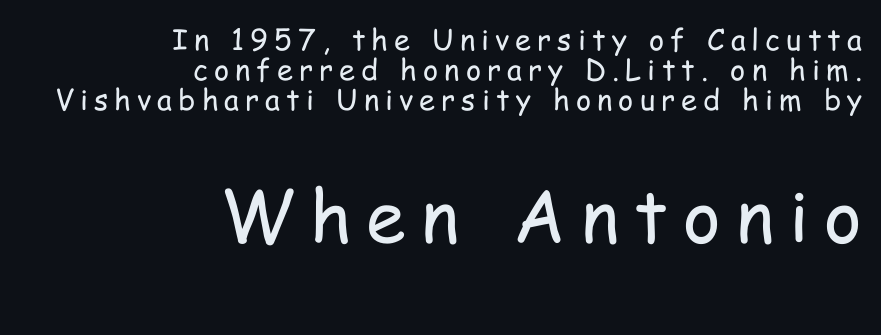
A light-to-regular cut is what we see here. Vertically, the passage feels compressed, each row crowding the next. The lettering holds an erect, upright posture throughout. The gaps between neighbouring characters are conspicuously large. Unlike a traditional serif, this face leaves its strokes unadorned.
